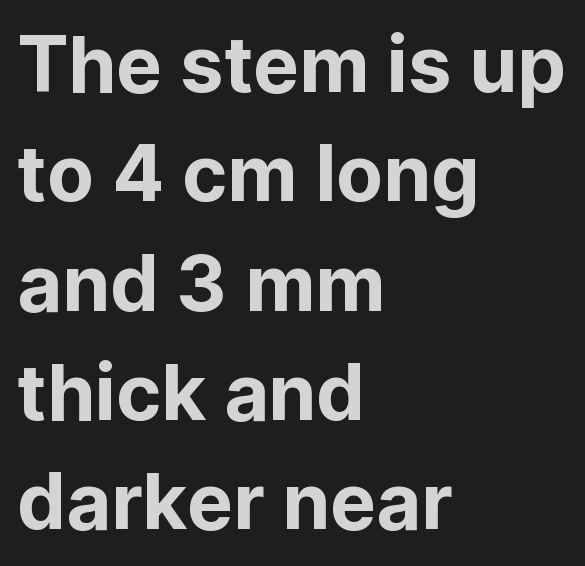
Q: Is the text italic (slanted)? A: No, it is upright.
Q: Is the typeface a serif or a sans-serif typeface? A: Sans-serif.
Q: Is the text underlined? A: No.
Q: How is the paragraph aligned? A: Left-aligned.
Q: Is the spacing between letters normal or unusually wide? A: Normal.
Q: Is the spacing between lines tight, normal or loose? A: Normal.
Q: Width (condensed, normal, or wide)? A: Normal.
Q: Stroke contrast? A: Low.
Q: x-height? A: Medium.
Q: Monospaced? A: No.
